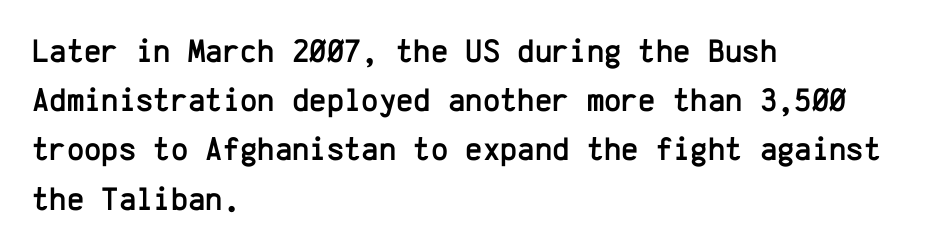
Regarding serifs, this sample does without them. The paragraph has a hard left edge and a soft right edge. Underline: absent. The letters sit at their default tracking, neither squeezed nor spread. This sample has the even, mechanical cadence of fixed-width lettering. Vertically, the passage feels balanced, rows spaced as you'd expect.
